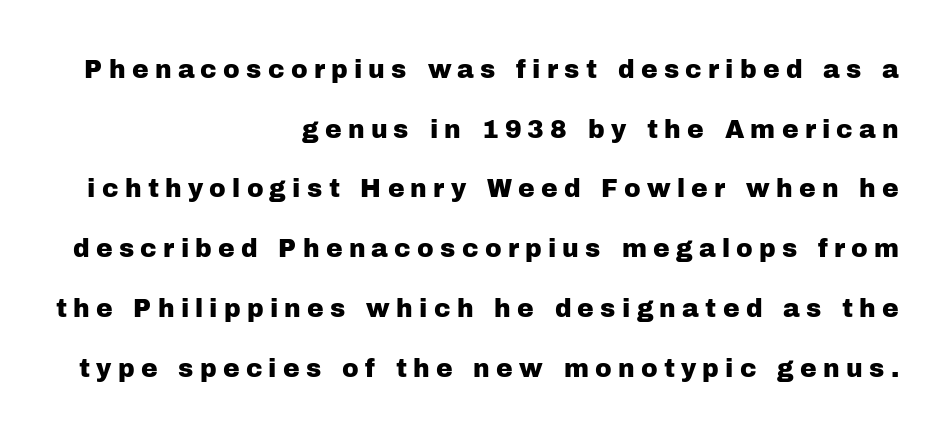
Each line ends at the same right margin while the left side varies. The space between consecutive lines is lavish. Designer's note — italics off, roman on. The line texture is sparse and dotted thanks to wide tracking.
